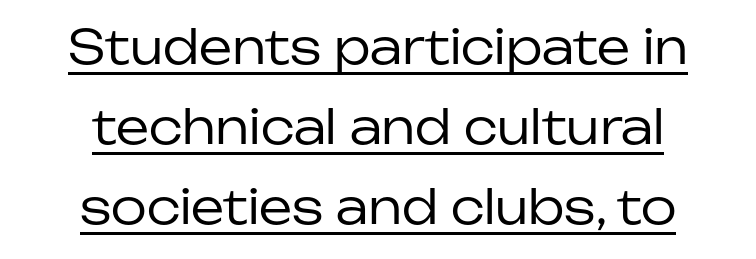
The image shows 47 px regular-weight sans-serif type, upright; set centered, normal line spacing (1.7x), normal letter spacing, underlined; low stroke contrast and a medium x-height.
